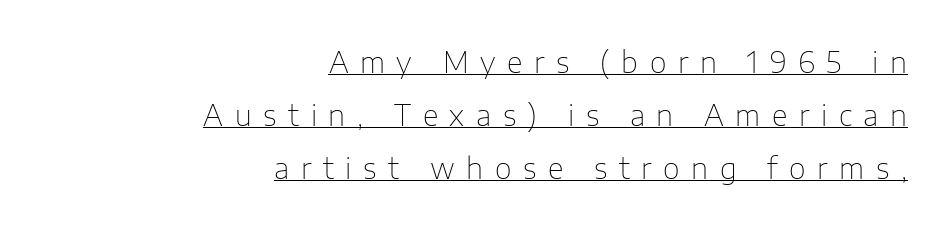
Q: Is the text bold? A: No.
Q: Is the text italic (slanted)? A: No, it is upright.
Q: Is the typeface a serif or a sans-serif typeface? A: Sans-serif.
Q: Is the text underlined? A: Yes.
Q: How is the paragraph aligned? A: Right-aligned.
Q: Is the spacing between letters normal or unusually wide? A: Unusually wide.
Q: Width (condensed, normal, or wide)? A: Normal.
Q: Stroke contrast? A: Low.
Q: x-height? A: Medium.
Q: Monospaced? A: No.
